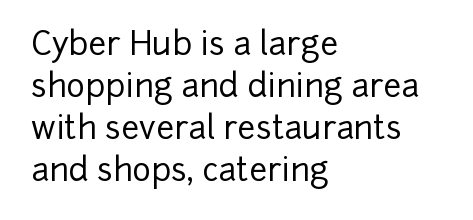
The designer left line spacing at the default. Every character sits straight up, as roman type does. Serif or sans? Sans — the stroke terminals are bare. Underlining? Definitely not there. Nothing unusual about the tracking: characters are spaced as the font intends.
